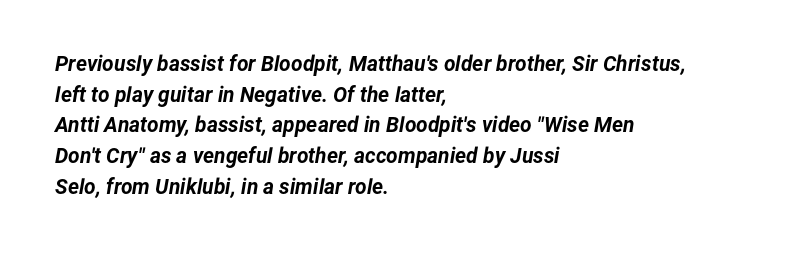
{"italic": "yes", "lean": "right", "slant_degrees": 12, "bold": "yes", "underline": "no", "align": "left", "line_spacing": "normal", "line_spacing_ratio": 1.46, "letter_spacing": "normal", "letter_spacing_em": 0.0, "glyph_px": 21}
